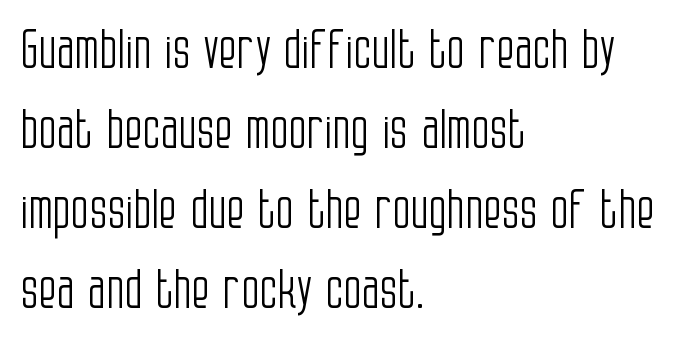
Nope, no serifs anywhere on these letters. Vertical spacing — default. Unmarked baselines from the first word to the last. Each stroke keeps to a modest, everyday thickness or less. Compared with a centered layout, this one pins lines to the left instead. A typesetter would mark this as roman, not italic.
